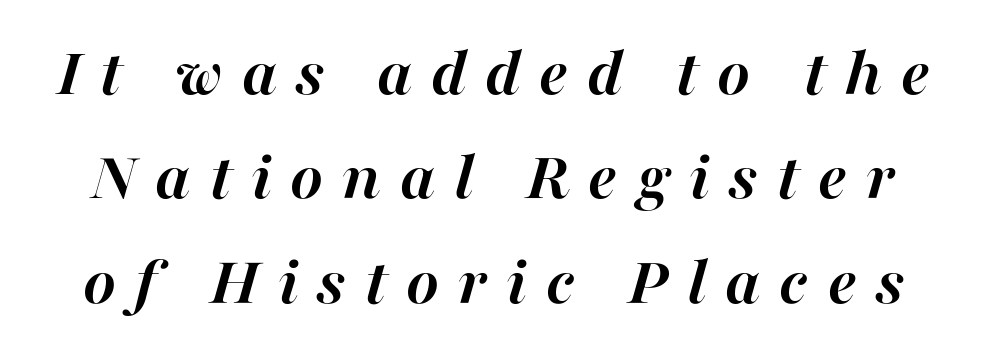
{"italic": "yes", "lean": "right", "slant_degrees": 16, "bold": "yes", "weight": "semibold", "width": "normal", "stroke_contrast": "high", "x_height": "medium", "monospaced": "no", "underline": "no", "line_spacing": "normal", "line_spacing_ratio": 1.49, "letter_spacing": "wide", "letter_spacing_em": 0.27, "glyph_px": 70}
